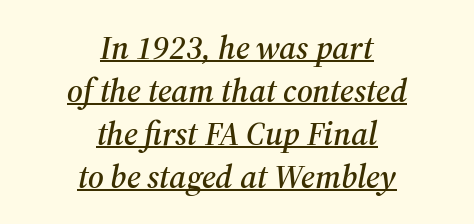
The image shows 33 px serif type, italic (leaning right); set centered, normal line spacing (1.3x), normal letter spacing, underlined; medium stroke contrast and a medium x-height.
